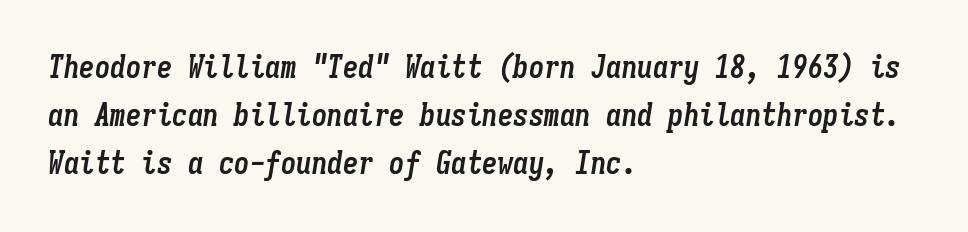
The face used here is rendered with its standard letterfit. Every row of glyphs begins at an identical x-position on the left. Thick stems and heavy bowls — unmistakably bold. Vertically, the passage feels balanced, rows spaced as you'd expect. A clean baseline with only descenders dipping below it. A typesetter would call this monospace, since all characters share one set width.
